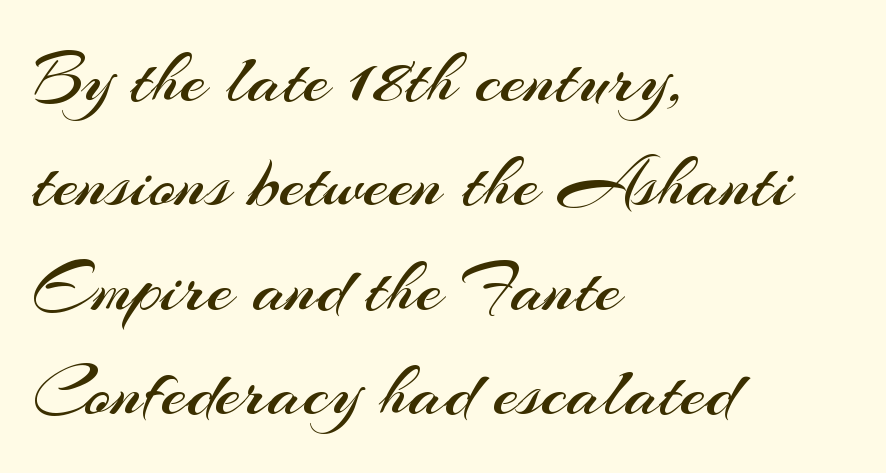
Q: Is the text bold? A: No.
Q: Is the text italic (slanted)? A: Yes.
Q: Is the typeface a serif or a sans-serif typeface? A: Sans-serif.
Q: Is the text underlined? A: No.
Q: How is the paragraph aligned? A: Left-aligned.
Q: Is the spacing between letters normal or unusually wide? A: Normal.
Q: Is the spacing between lines tight, normal or loose? A: Normal.
Q: Width (condensed, normal, or wide)? A: Normal.
Q: Stroke contrast? A: Medium.
Q: x-height? A: Small.
Q: Monospaced? A: No.
